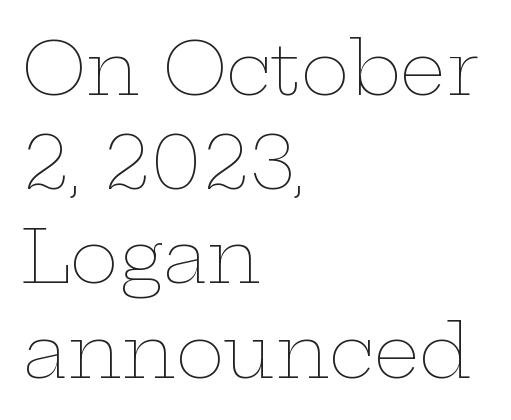
Ascenders rise straight up at ninety degrees. A normal amount of white space separates one row of letters from the next. Think of a printed novel: that variable character pitch is what you see here. In terms of letterspacing, this is plain default setting. Unbolded letterforms with no extra heft. This sample is left-justified, so line endings fall wherever the words run out.
